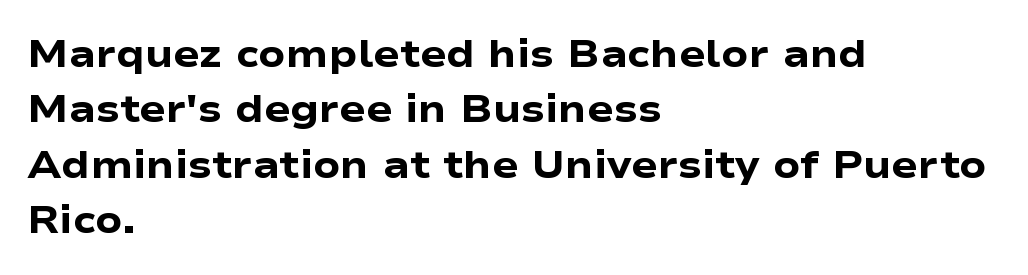
{"serif": "no", "italic": "no", "bold": "yes", "weight": "heavy", "width": "wide", "stroke_contrast": "low", "x_height": "medium", "monospaced": "no", "underline": "no", "align": "left", "line_spacing": "normal", "line_spacing_ratio": 1.42, "letter_spacing": "normal", "letter_spacing_em": 0.0, "glyph_px": 39}
